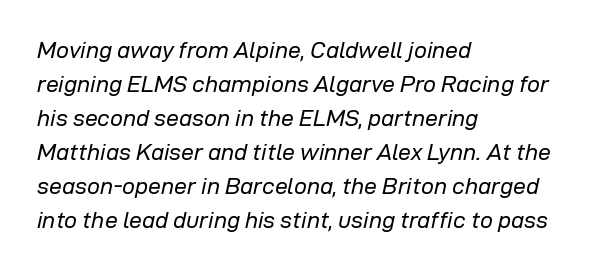
The image shows 23 px text type, italic (leaning right); set left-aligned, normal line spacing (1.48x), normal letter spacing, not underlined.
